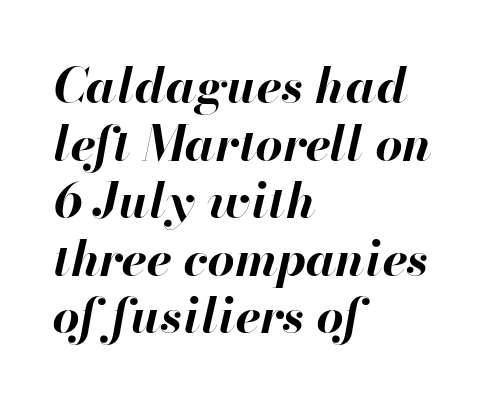
{"italic": "yes", "lean": "right", "slant_degrees": 13, "bold": "yes", "weight": "bold", "width": "normal", "stroke_contrast": "high", "x_height": "small", "monospaced": "no", "underline": "no", "align": "left", "line_spacing_ratio": 1.2, "letter_spacing": "normal", "letter_spacing_em": 0.0, "glyph_px": 48}
